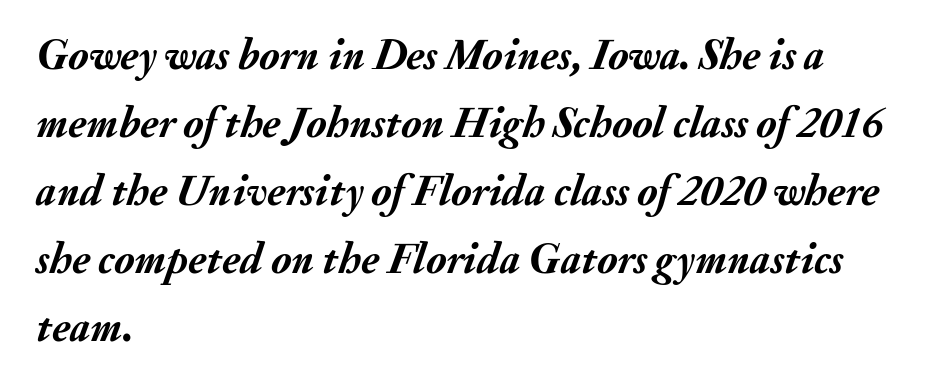
Q: Is the text bold? A: Yes.
Q: Is the text italic (slanted)? A: Yes, it leans right by about 20 degrees.
Q: Is the text underlined? A: No.
Q: How is the paragraph aligned? A: Left-aligned.
Q: Is the spacing between letters normal or unusually wide? A: Normal.
Q: Is the spacing between lines tight, normal or loose? A: Normal.
Q: Width (condensed, normal, or wide)? A: Normal.
Q: Stroke contrast? A: Medium.
Q: x-height? A: Small.
Q: Monospaced? A: No.
